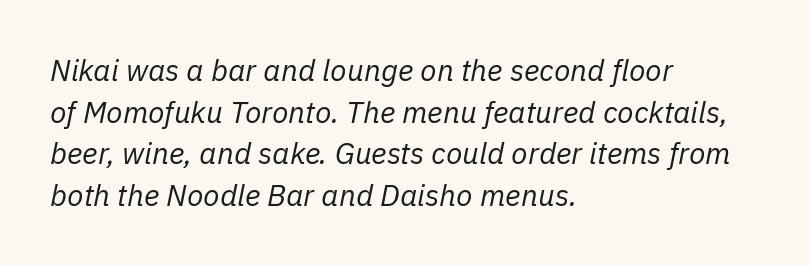
The image shows 30 px regular-weight type, italic (leaning right); set left-aligned, normal line spacing (1.39x), normal letter spacing, not underlined; low stroke contrast and a medium x-height.
